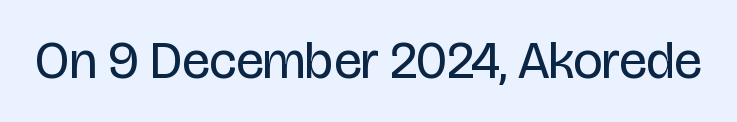
Q: Is the text bold? A: No.
Q: Is the text italic (slanted)? A: No, it is upright.
Q: Is the typeface a serif or a sans-serif typeface? A: Sans-serif.
Q: Is the text underlined? A: No.
Q: Is the spacing between letters normal or unusually wide? A: Normal.
Q: Width (condensed, normal, or wide)? A: Condensed.
Q: Stroke contrast? A: Low.
Q: x-height? A: Large.
Q: Monospaced? A: No.
